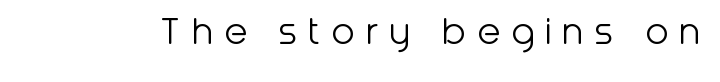
Q: Is the text bold? A: No.
Q: Is the text italic (slanted)? A: No, it is upright.
Q: Is the typeface a serif or a sans-serif typeface? A: Sans-serif.
Q: Is the text underlined? A: No.
Q: Is the spacing between letters normal or unusually wide? A: Unusually wide.
Q: Width (condensed, normal, or wide)? A: Normal.
Q: Stroke contrast? A: Low.
Q: x-height? A: Medium.
Q: Monospaced? A: No.
